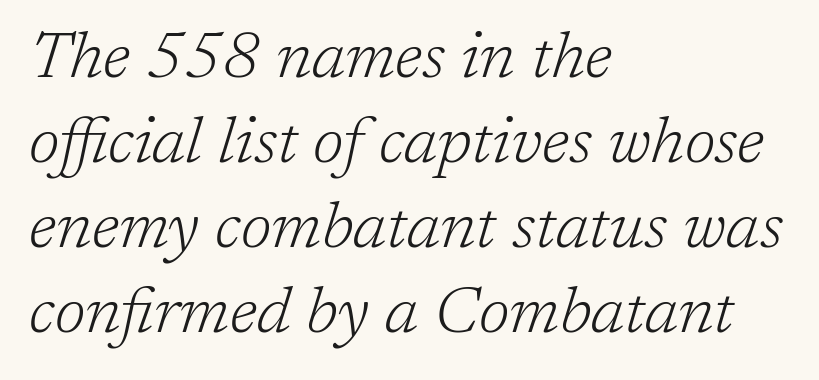
{"serif": "yes", "italic": "yes", "lean": "right", "slant_degrees": 17, "bold": "no", "weight": "light", "width": "normal", "stroke_contrast": "low", "x_height": "medium", "monospaced": "no", "underline": "no", "align": "left", "line_spacing": "normal", "line_spacing_ratio": 1.31, "letter_spacing": "normal", "letter_spacing_em": 0.0, "glyph_px": 65}
